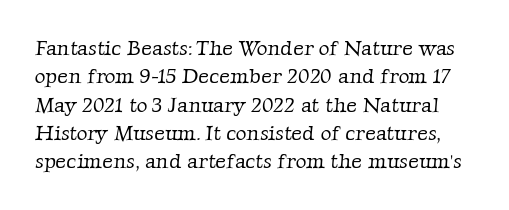
{"bold": "no", "underline": "no", "line_spacing": "normal", "line_spacing_ratio": 1.35, "letter_spacing": "normal", "letter_spacing_em": 0.0, "glyph_px": 21}
